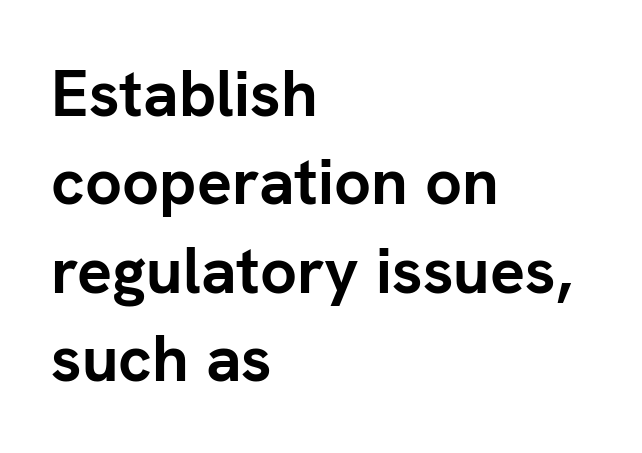
Q: Is the text bold? A: Yes.
Q: Is the text italic (slanted)? A: No, it is upright.
Q: Is the typeface a serif or a sans-serif typeface? A: Sans-serif.
Q: Is the text underlined? A: No.
Q: How is the paragraph aligned? A: Left-aligned.
Q: Is the spacing between letters normal or unusually wide? A: Normal.
Q: Is the spacing between lines tight, normal or loose? A: Normal.
Q: Width (condensed, normal, or wide)? A: Normal.
Q: Stroke contrast? A: Low.
Q: x-height? A: Medium.
Q: Monospaced? A: No.
